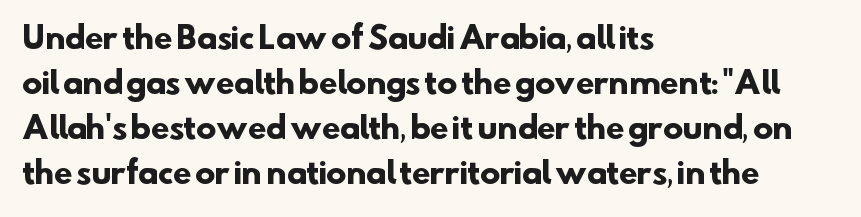
{"serif": "no", "bold": "yes", "weight": "heavy", "width": "normal", "stroke_contrast": "low", "x_height": "small", "monospaced": "no", "underline": "no", "align": "left", "line_spacing": "normal", "line_spacing_ratio": 1.5, "letter_spacing": "normal", "letter_spacing_em": 0.0, "glyph_px": 30}
